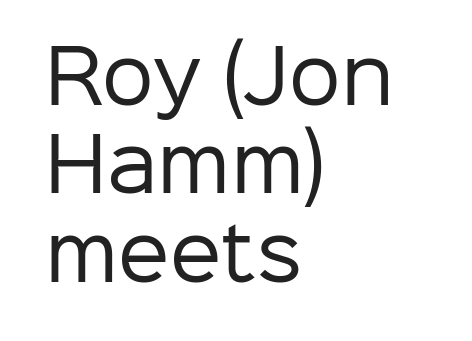
Q: Is the text bold? A: No.
Q: Is the text italic (slanted)? A: No, it is upright.
Q: Is the typeface a serif or a sans-serif typeface? A: Sans-serif.
Q: Is the text underlined? A: No.
Q: How is the paragraph aligned? A: Left-aligned.
Q: Is the spacing between letters normal or unusually wide? A: Normal.
Q: Width (condensed, normal, or wide)? A: Normal.
Q: Stroke contrast? A: Low.
Q: x-height? A: Medium.
Q: Monospaced? A: No.
